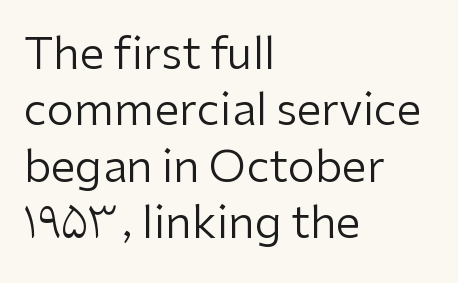
Q: Is the text bold? A: No.
Q: Is the text italic (slanted)? A: No, it is upright.
Q: Is the typeface a serif or a sans-serif typeface? A: Sans-serif.
Q: Is the text underlined? A: No.
Q: How is the paragraph aligned? A: Left-aligned.
Q: Is the spacing between letters normal or unusually wide? A: Normal.
Q: Is the spacing between lines tight, normal or loose? A: Normal.
Q: Width (condensed, normal, or wide)? A: Normal.
Q: Stroke contrast? A: Low.
Q: x-height? A: Medium.
Q: Monospaced? A: No.
